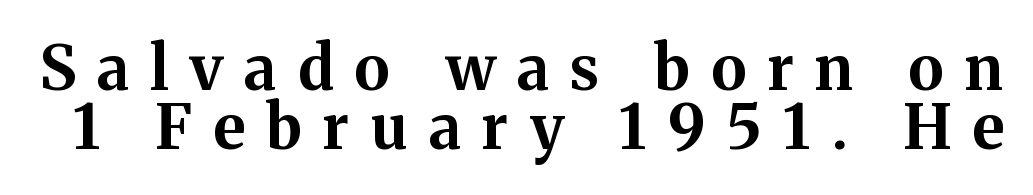
Q: Is the text bold? A: Yes.
Q: Is the text italic (slanted)? A: No, it is upright.
Q: Is the typeface a serif or a sans-serif typeface? A: Serif.
Q: Is the text underlined? A: No.
Q: Is the spacing between letters normal or unusually wide? A: Unusually wide.
Q: Is the spacing between lines tight, normal or loose? A: Tight.
Q: Width (condensed, normal, or wide)? A: Normal.
Q: Stroke contrast? A: Medium.
Q: x-height? A: Medium.
Q: Monospaced? A: No.
